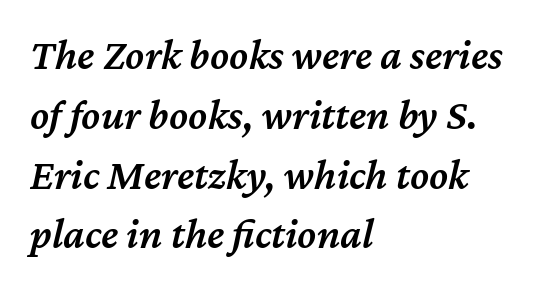
Q: Is the text bold? A: Semi-bold.
Q: Is the text italic (slanted)? A: Yes, it leans right by about 12 degrees.
Q: Is the text underlined? A: No.
Q: How is the paragraph aligned? A: Left-aligned.
Q: Is the spacing between letters normal or unusually wide? A: Normal.
Q: Is the spacing between lines tight, normal or loose? A: Normal.
Q: Width (condensed, normal, or wide)? A: Normal.
Q: Stroke contrast? A: Medium.
Q: x-height? A: Medium.
Q: Monospaced? A: No.
